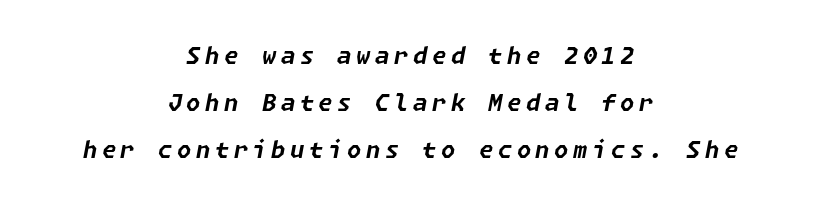
{"italic": "yes", "lean": "right", "slant_degrees": 11, "bold": "yes", "underline": "no", "align": "center", "line_spacing": "loose", "line_spacing_ratio": 2.04, "letter_spacing": "wide", "letter_spacing_em": 0.2, "glyph_px": 23}
